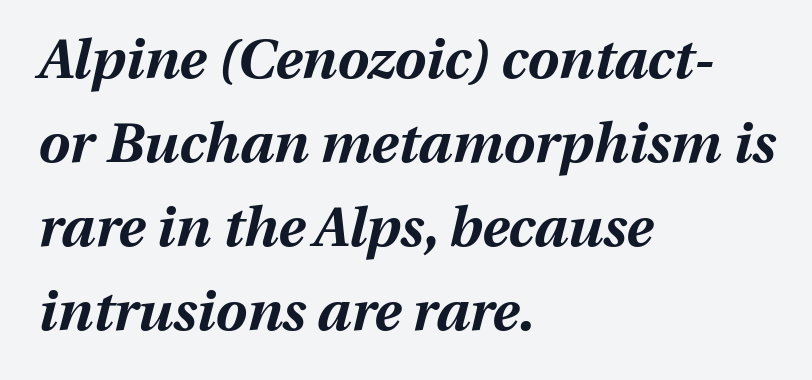
{"italic": "yes", "lean": "right", "slant_degrees": 13, "bold": "yes", "weight": "bold", "width": "normal", "stroke_contrast": "medium", "x_height": "medium", "monospaced": "no", "underline": "no", "align": "left", "line_spacing": "normal", "line_spacing_ratio": 1.5, "letter_spacing": "normal", "letter_spacing_em": 0.0, "glyph_px": 56}
